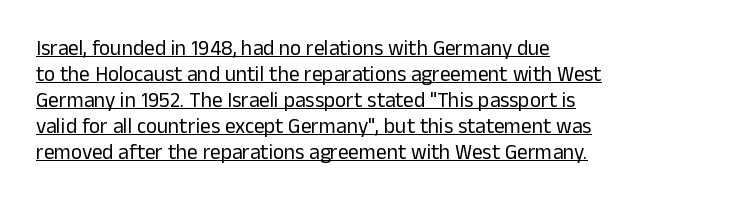
{"italic": "no", "bold": "no", "underline": "yes", "align": "left", "line_spacing_ratio": 1.24, "letter_spacing": "normal", "letter_spacing_em": 0.0, "glyph_px": 21}
